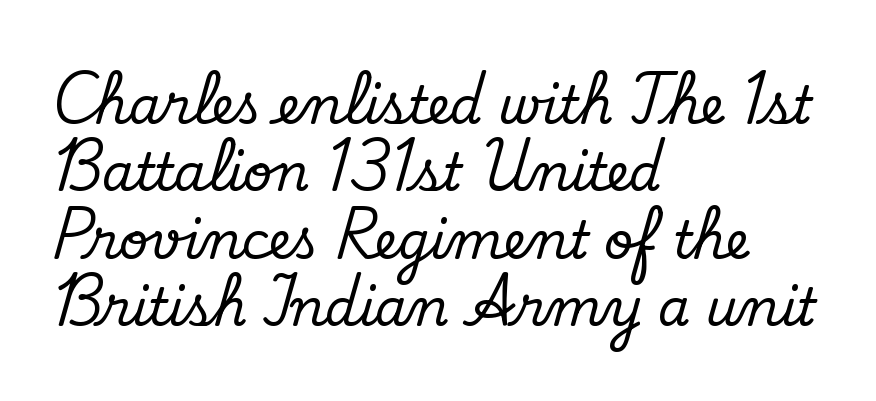
The image shows 51 px serif type; set left-aligned, normal line spacing (1.32x), normal letter spacing, not underlined; low stroke contrast and a small x-height.
